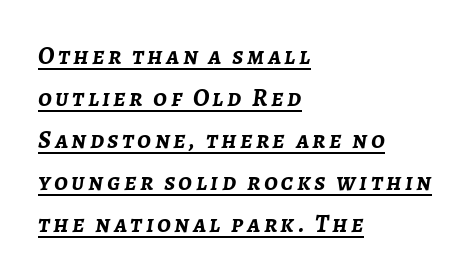
The paragraph shown leans on its left margin. Stroke thickness is high; the sample reads as a true bold. The sample's only ornament is a line tracing under the words. These lines sit exactly where default settings would place them. Style check: oblique.
